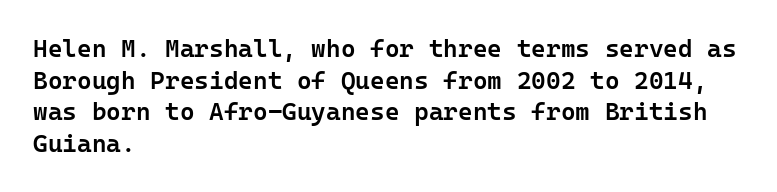
{"italic": "no", "bold": "semi", "underline": "no", "align": "left", "line_spacing": "normal", "line_spacing_ratio": 1.27, "letter_spacing": "normal", "letter_spacing_em": 0.0, "glyph_px": 25}
